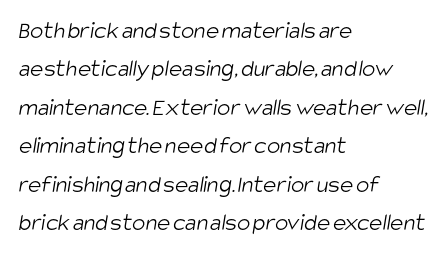
The space beneath each line is pristine and unruled. Layout note: lines flush left. This is not heavy type; no bold has been used. Reading down the column, the eye jumps a familiar distance to each next line.
